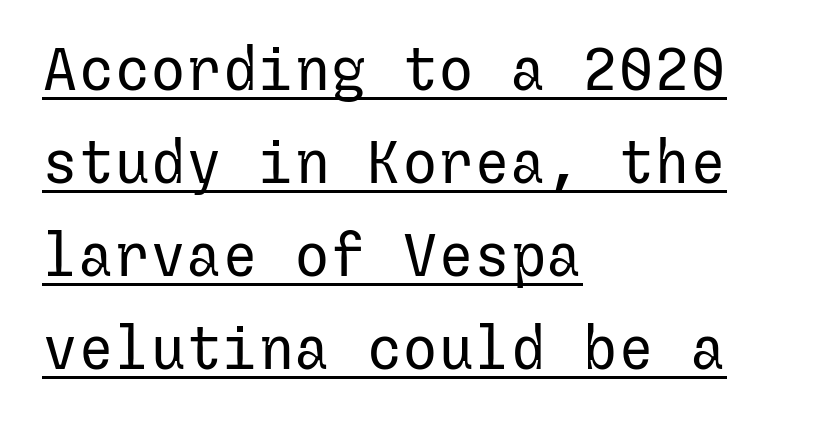
The image shows 60 px regular-weight sans-serif type, upright; set left-aligned, normal line spacing (1.55x), normal letter spacing, underlined; low stroke contrast and a medium x-height.
